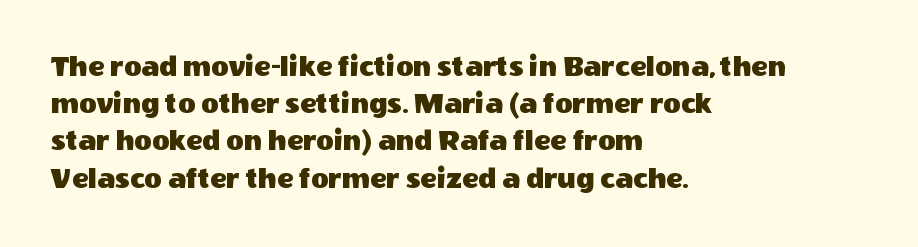
Q: Is the text italic (slanted)? A: No, it is upright.
Q: Is the typeface a serif or a sans-serif typeface? A: Sans-serif.
Q: Is the text underlined? A: No.
Q: How is the paragraph aligned? A: Left-aligned.
Q: Is the spacing between letters normal or unusually wide? A: Normal.
Q: Width (condensed, normal, or wide)? A: Normal.
Q: x-height? A: Large.
Q: Monospaced? A: No.
